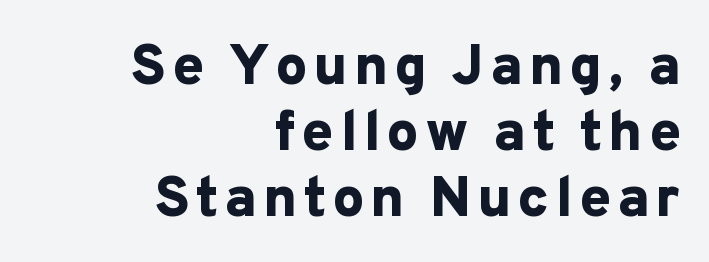
{"serif": "no", "italic": "no", "bold": "yes", "weight": "bold", "width": "normal", "stroke_contrast": "low", "x_height": "medium", "monospaced": "no", "underline": "no", "align": "right", "line_spacing_ratio": 1.16, "glyph_px": 57}
